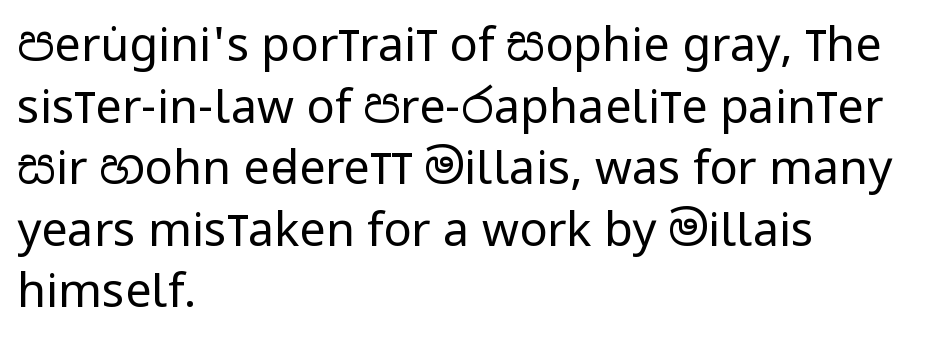
{"serif": "no", "italic": "no", "bold": "no", "weight": "regular", "width": "condensed", "stroke_contrast": "low", "x_height": "large", "monospaced": "no", "underline": "no", "align": "left", "line_spacing": "normal", "line_spacing_ratio": 1.31, "letter_spacing": "normal", "letter_spacing_em": 0.0, "glyph_px": 47}
